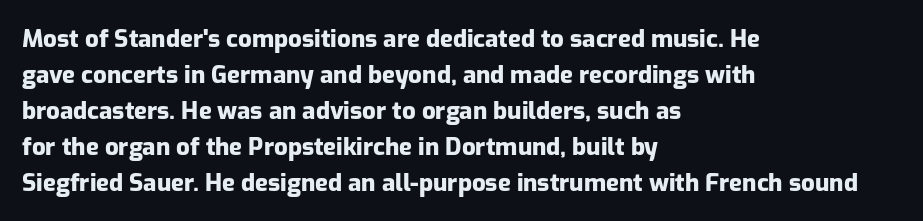
Q: Is the text bold? A: Yes.
Q: Is the text italic (slanted)? A: No, it is upright.
Q: Is the text underlined? A: No.
Q: How is the paragraph aligned? A: Left-aligned.
Q: Is the spacing between letters normal or unusually wide? A: Normal.
Q: Is the spacing between lines tight, normal or loose? A: Normal.
